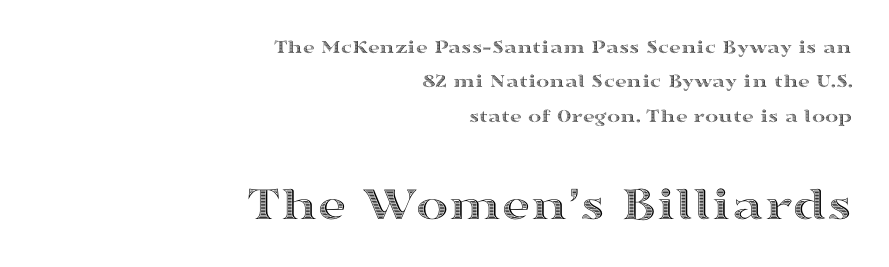
The image shows 49 px wide type, upright; set right-aligned, line spacing 1.72x, normal letter spacing, not underlined; the second (bottom) block is 2.45x larger; a medium x-height.
